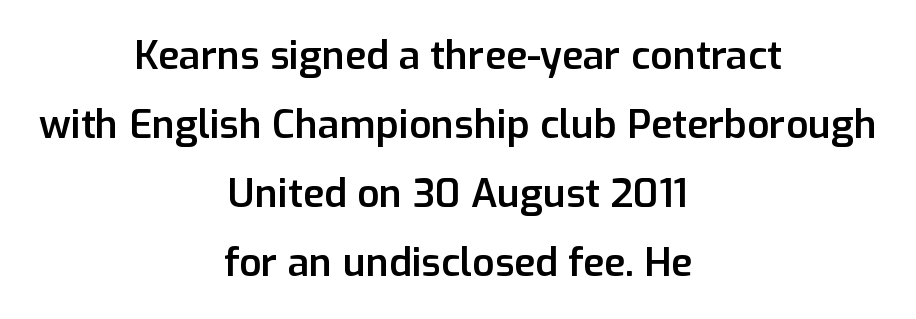
The image shows 39 px semibold sans-serif type, upright; set centered, line spacing 1.77x, normal letter spacing, not underlined; low stroke contrast and a medium x-height.
